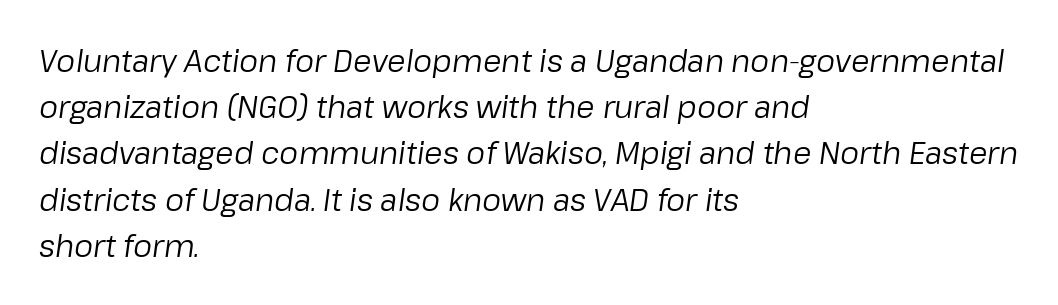
The image shows 30 px regular-weight type, italic (leaning right); set left-aligned, normal line spacing (1.54x), normal letter spacing, not underlined; low stroke contrast and a medium x-height.
